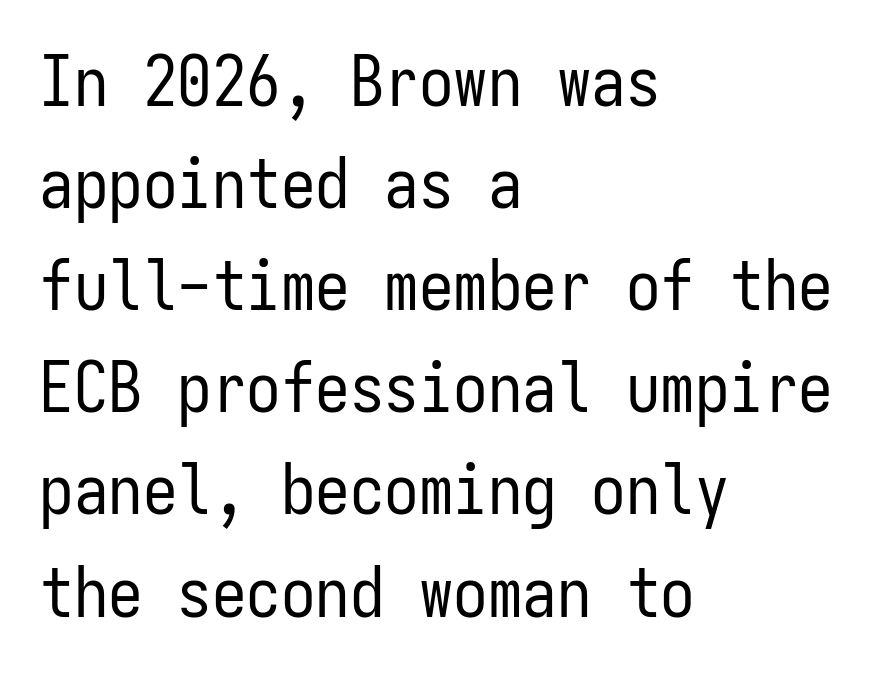
Q: Is the text bold? A: No.
Q: Is the text italic (slanted)? A: No, it is upright.
Q: Is the typeface a serif or a sans-serif typeface? A: Sans-serif.
Q: Is the text underlined? A: No.
Q: How is the paragraph aligned? A: Left-aligned.
Q: Is the spacing between letters normal or unusually wide? A: Normal.
Q: Is the spacing between lines tight, normal or loose? A: Normal.
Q: Width (condensed, normal, or wide)? A: Condensed.
Q: Stroke contrast? A: Low.
Q: x-height? A: Medium.
Q: Monospaced? A: Yes.
